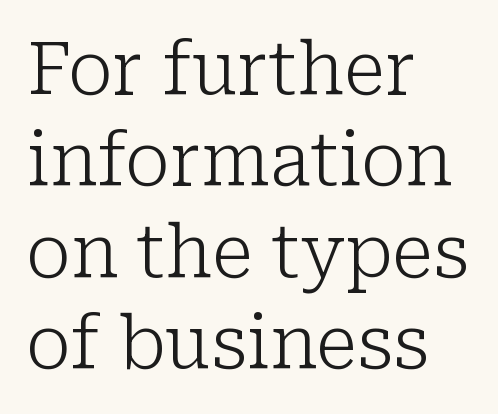
The gap between lines stays unmarked. The gaps between neighbouring characters are ordinary and unremarkable. A typesetter would label this face a serif. Baseline-to-baseline distance is the conventional proportion of letter height.
